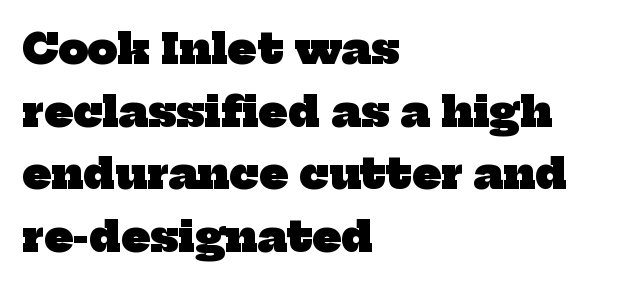
{"serif": "yes", "bold": "yes", "weight": "heavy", "width": "normal", "stroke_contrast": "low", "x_height": "medium", "monospaced": "no", "underline": "no", "align": "left", "line_spacing": "normal", "line_spacing_ratio": 1.49, "letter_spacing": "normal", "letter_spacing_em": 0.0, "glyph_px": 42}
